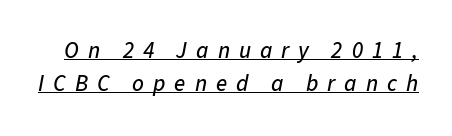
A baseline rule has been typeset under these characters. Between one letter and the next there's a generous, obvious gap. The rows are spaced the way most documents space them. Posture: slanted.
